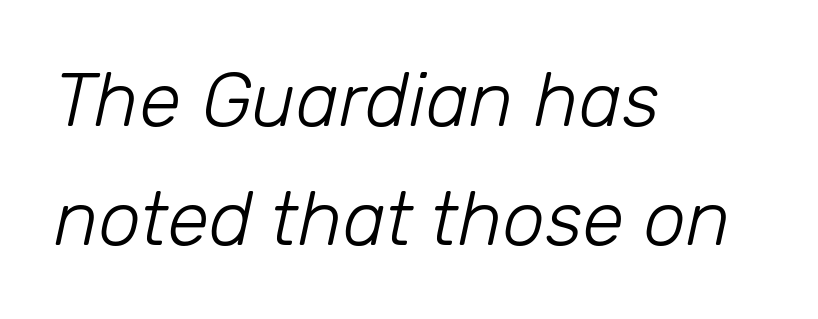
The image shows 76 px light type, italic (leaning right); set left-aligned, normal line spacing (1.57x), normal letter spacing, not underlined; low stroke contrast and a medium x-height.
